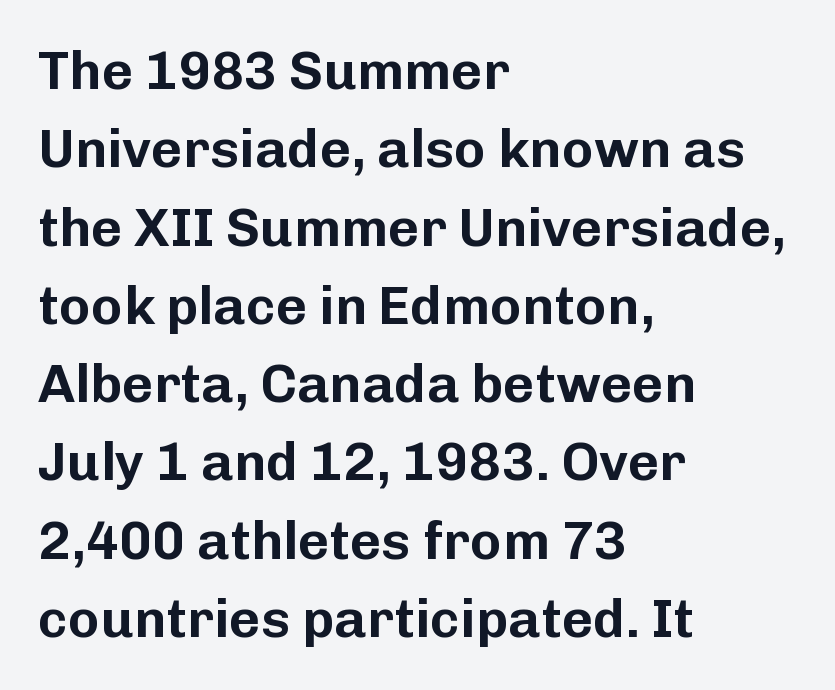
The image shows 54 px sans-serif type, upright; set left-aligned, normal line spacing (1.45x), normal letter spacing, not underlined; low stroke contrast and a medium x-height.
